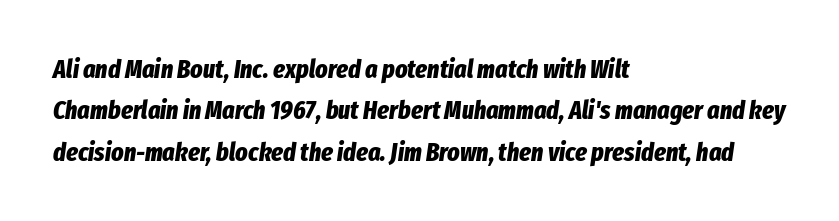
{"italic": "yes", "lean": "right", "slant_degrees": 8, "bold": "yes", "underline": "no", "align": "left", "line_spacing": "normal", "line_spacing_ratio": 1.59, "letter_spacing": "normal", "letter_spacing_em": 0.0, "glyph_px": 26}
